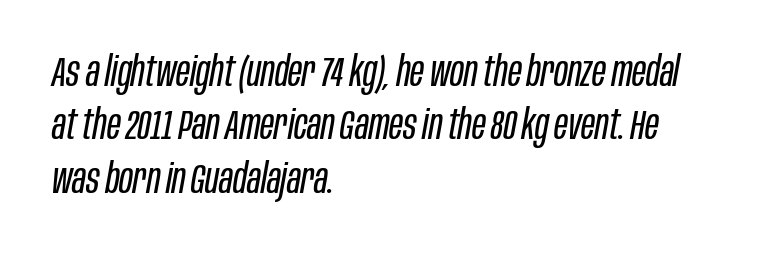
{"italic": "yes", "lean": "right", "slant_degrees": 10, "bold": "no", "weight": "regular", "width": "condensed", "stroke_contrast": "low", "x_height": "large", "monospaced": "no", "underline": "no", "align": "left", "line_spacing": "normal", "line_spacing_ratio": 1.27, "letter_spacing": "normal", "letter_spacing_em": 0.0, "glyph_px": 42}
